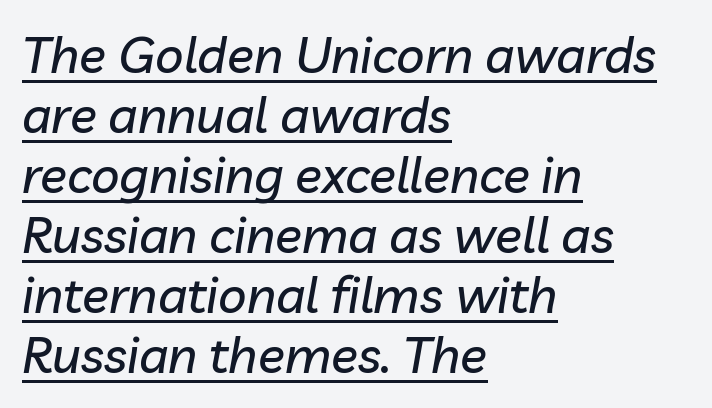
Q: Is the text italic (slanted)? A: Yes, it leans right by about 10 degrees.
Q: Is the text underlined? A: Yes.
Q: How is the paragraph aligned? A: Left-aligned.
Q: Is the spacing between letters normal or unusually wide? A: Normal.
Q: Width (condensed, normal, or wide)? A: Normal.
Q: Stroke contrast? A: Low.
Q: x-height? A: Medium.
Q: Monospaced? A: No.
